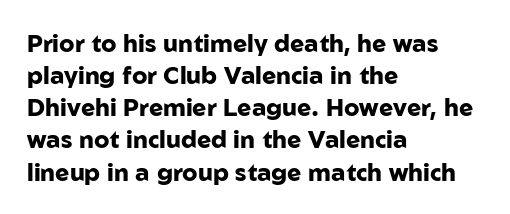
Q: Is the text bold? A: Yes.
Q: Is the text italic (slanted)? A: No, it is upright.
Q: Is the text underlined? A: No.
Q: How is the paragraph aligned? A: Left-aligned.
Q: Is the spacing between letters normal or unusually wide? A: Normal.
Q: Is the spacing between lines tight, normal or loose? A: Normal.
